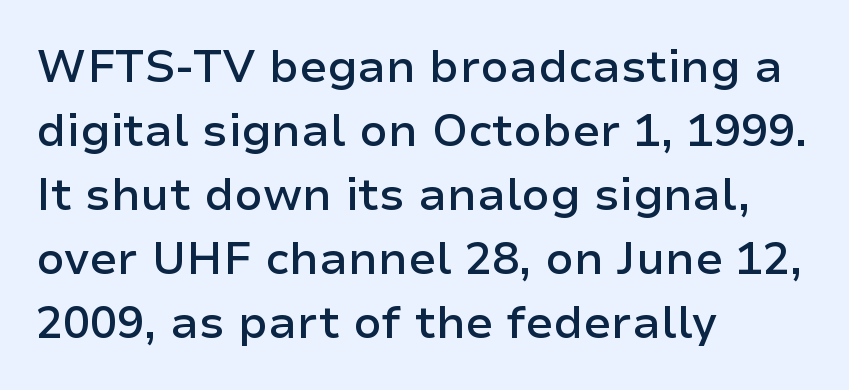
Q: Is the text bold? A: Semi-bold.
Q: Is the text italic (slanted)? A: No, it is upright.
Q: Is the typeface a serif or a sans-serif typeface? A: Sans-serif.
Q: Is the text underlined? A: No.
Q: How is the paragraph aligned? A: Left-aligned.
Q: Is the spacing between letters normal or unusually wide? A: Normal.
Q: Is the spacing between lines tight, normal or loose? A: Normal.
Q: Width (condensed, normal, or wide)? A: Normal.
Q: Stroke contrast? A: Low.
Q: x-height? A: Medium.
Q: Monospaced? A: No.
